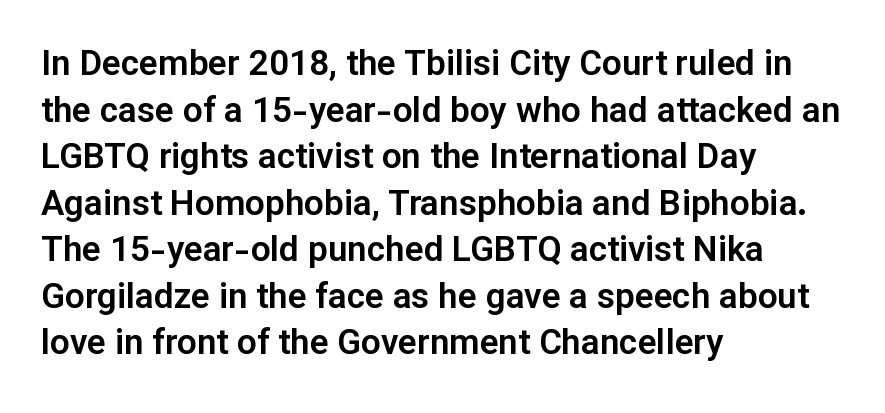
{"serif": "no", "italic": "no", "width": "normal", "stroke_contrast": "low", "x_height": "medium", "monospaced": "no", "underline": "no", "align": "left", "line_spacing": "normal", "line_spacing_ratio": 1.33, "letter_spacing": "normal", "letter_spacing_em": 0.0, "glyph_px": 35}
